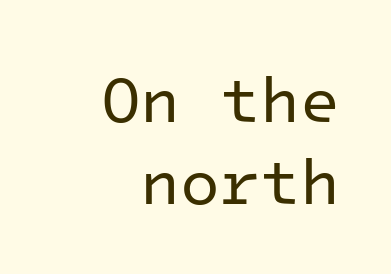
Weight class: somewhere from thin through regular. These lines are composed in type without serifs. Underline: absent. The specimen reads as upright at a glance. A typesetter would call this monospace, since all characters share one set width.
